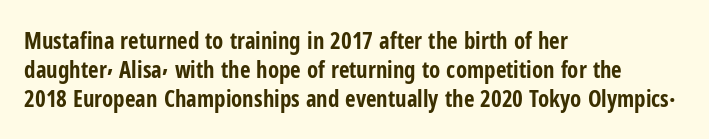
Q: Is the text bold? A: Yes.
Q: Is the text italic (slanted)? A: No, it is upright.
Q: Is the text underlined? A: No.
Q: How is the paragraph aligned? A: Left-aligned.
Q: Is the spacing between letters normal or unusually wide? A: Normal.
Q: Is the spacing between lines tight, normal or loose? A: Normal.
